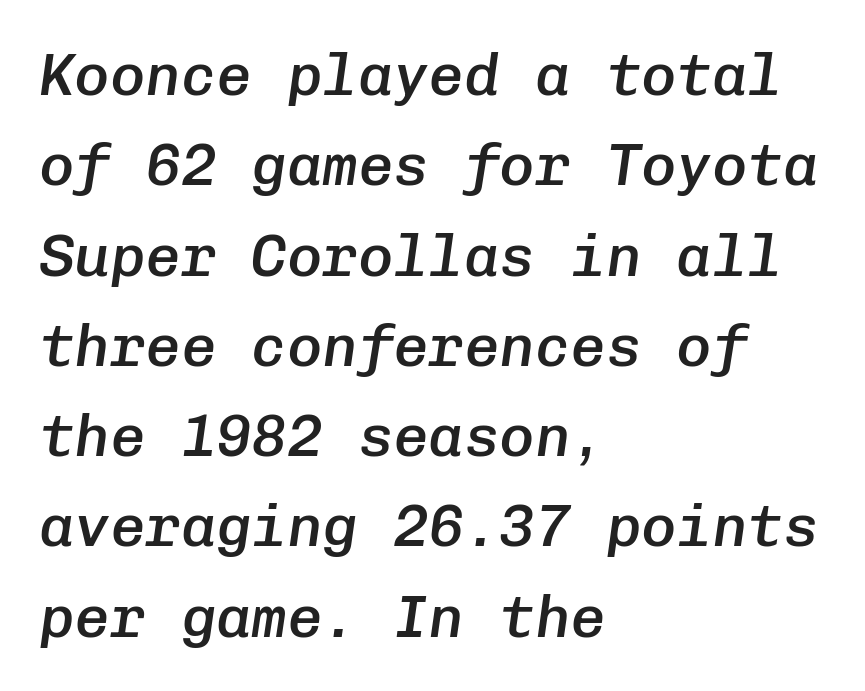
The image shows 59 px semibold type, italic (leaning right), monospaced; set left-aligned, normal line spacing (1.53x), normal letter spacing, not underlined; low stroke contrast and a medium x-height.
